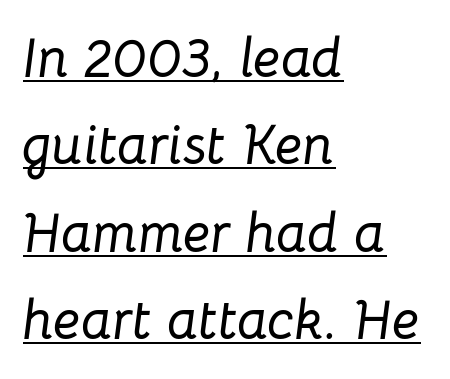
Q: Is the text italic (slanted)? A: Yes, it leans right by about 8 degrees.
Q: Is the text underlined? A: Yes.
Q: How is the paragraph aligned? A: Left-aligned.
Q: Is the spacing between letters normal or unusually wide? A: Normal.
Q: Is the spacing between lines tight, normal or loose? A: Normal.
Q: Width (condensed, normal, or wide)? A: Normal.
Q: Stroke contrast? A: Low.
Q: x-height? A: Medium.
Q: Monospaced? A: No.
